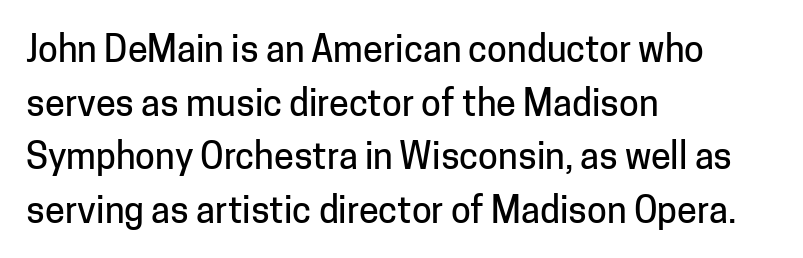
{"serif": "no", "italic": "no", "width": "normal", "stroke_contrast": "low", "x_height": "medium", "monospaced": "no", "underline": "no", "align": "left", "line_spacing": "normal", "line_spacing_ratio": 1.49, "letter_spacing": "normal", "letter_spacing_em": 0.0, "glyph_px": 36}
